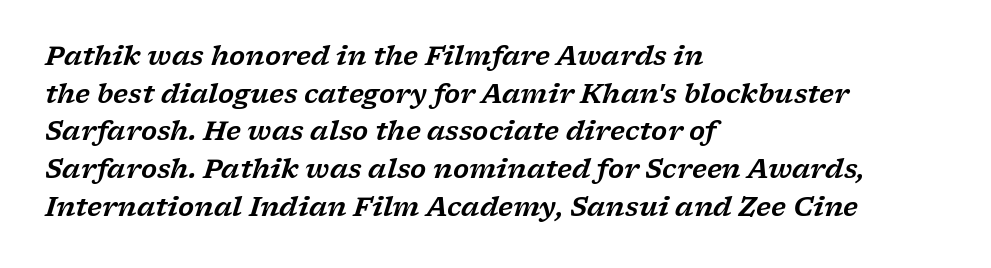
Q: Is the text italic (slanted)? A: Yes, it leans right by about 17 degrees.
Q: Is the text underlined? A: No.
Q: How is the paragraph aligned? A: Left-aligned.
Q: Is the spacing between letters normal or unusually wide? A: Normal.
Q: Is the spacing between lines tight, normal or loose? A: Normal.
